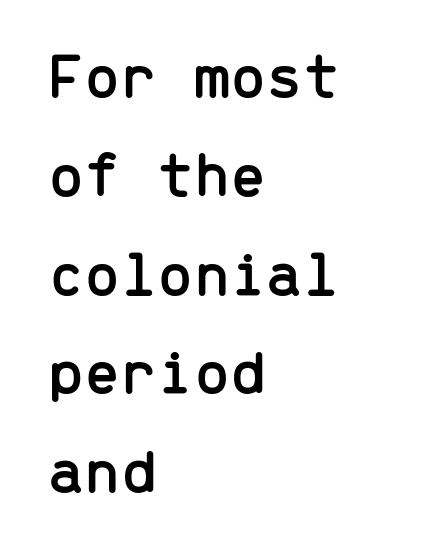
{"serif": "no", "italic": "no", "width": "normal", "stroke_contrast": "low", "x_height": "medium", "monospaced": "yes", "underline": "no", "align": "left", "line_spacing": "normal", "line_spacing_ratio": 1.52, "letter_spacing": "normal", "letter_spacing_em": 0.0, "glyph_px": 65}
